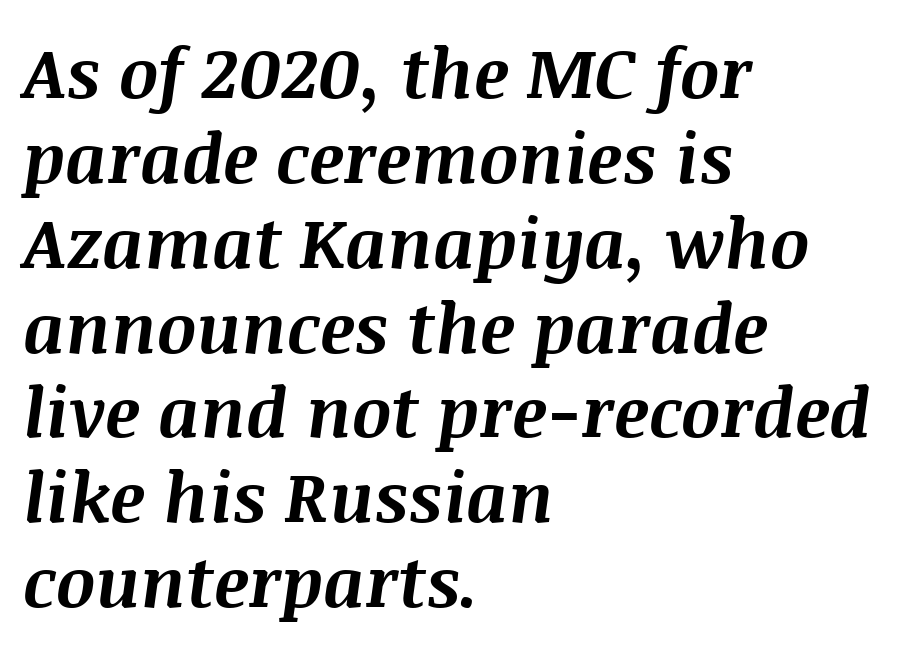
Q: Is the text bold? A: Yes.
Q: Is the text italic (slanted)? A: Yes, it leans right by about 8 degrees.
Q: Is the text underlined? A: No.
Q: How is the paragraph aligned? A: Left-aligned.
Q: Is the spacing between letters normal or unusually wide? A: Normal.
Q: Width (condensed, normal, or wide)? A: Normal.
Q: Stroke contrast? A: Medium.
Q: x-height? A: Large.
Q: Monospaced? A: No.
